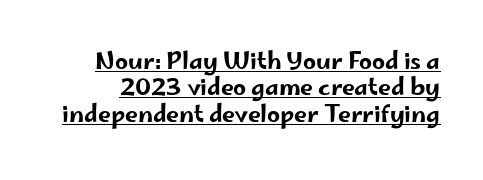
The image shows 23 px text type, upright; set tight line spacing (1.15x), normal letter spacing, underlined.
